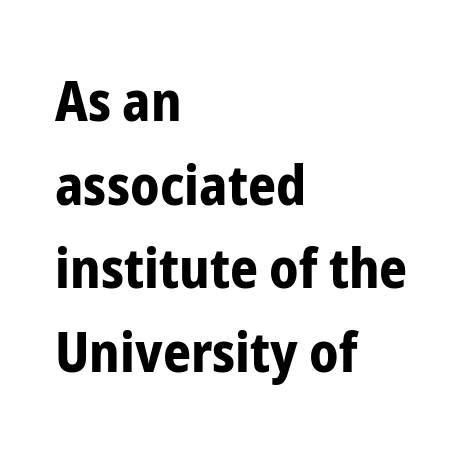
{"serif": "no", "italic": "no", "bold": "yes", "weight": "bold", "width": "condensed", "stroke_contrast": "low", "x_height": "medium", "monospaced": "no", "underline": "no", "align": "left", "line_spacing": "normal", "line_spacing_ratio": 1.52, "letter_spacing": "normal", "letter_spacing_em": 0.0, "glyph_px": 55}
